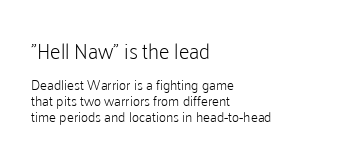
The image shows 21 px text type, upright; set left-aligned, tight line spacing (1.12x), normal letter spacing, not underlined; the first (top) block is 1.5x larger.
